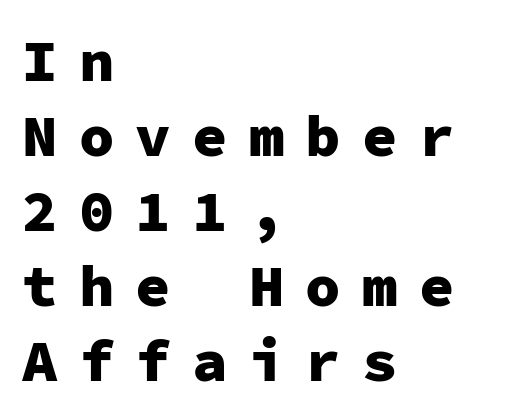
A normal amount of white space separates one row of letters from the next. Its strokes are broad and dark, the hallmark of bold type. Short note: letters widely spaced. Underlining? Definitely not there.
